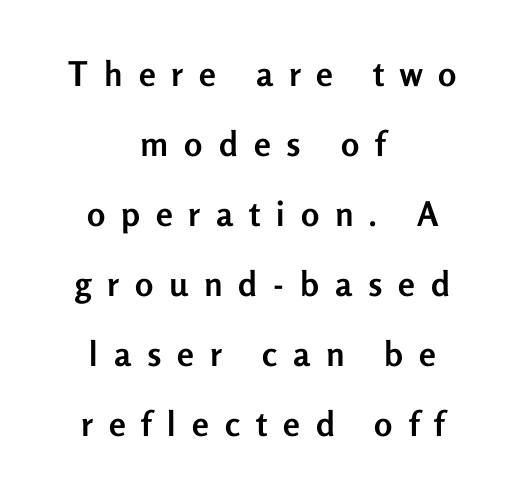
Q: Is the text bold? A: Yes.
Q: Is the text italic (slanted)? A: No, it is upright.
Q: Is the typeface a serif or a sans-serif typeface? A: Sans-serif.
Q: Is the text underlined? A: No.
Q: How is the paragraph aligned? A: Centered.
Q: Is the spacing between letters normal or unusually wide? A: Unusually wide.
Q: Is the spacing between lines tight, normal or loose? A: Loose.
Q: Width (condensed, normal, or wide)? A: Normal.
Q: Stroke contrast? A: Low.
Q: x-height? A: Medium.
Q: Monospaced? A: No.
